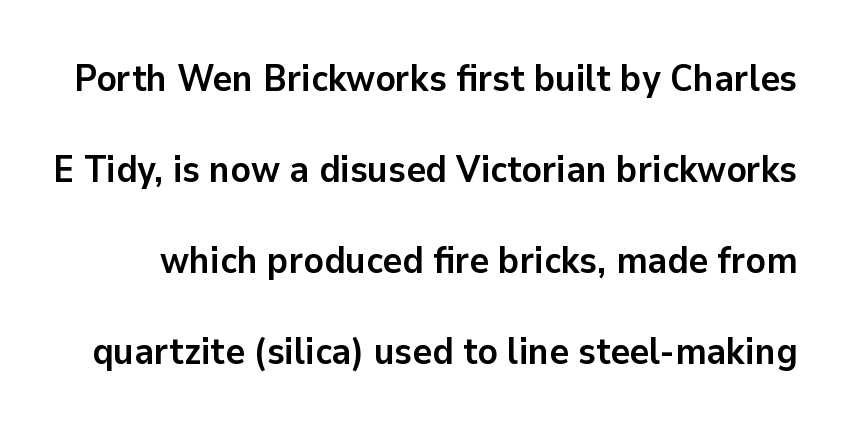
Q: Is the text bold? A: Yes.
Q: Is the text italic (slanted)? A: No, it is upright.
Q: Is the typeface a serif or a sans-serif typeface? A: Sans-serif.
Q: Is the text underlined? A: No.
Q: Is the spacing between letters normal or unusually wide? A: Normal.
Q: Is the spacing between lines tight, normal or loose? A: Loose.
Q: Width (condensed, normal, or wide)? A: Normal.
Q: Stroke contrast? A: Low.
Q: x-height? A: Medium.
Q: Monospaced? A: No.
